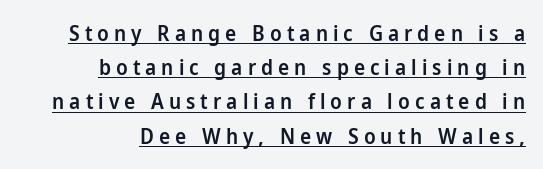
{"italic": "no", "bold": "semi", "underline": "yes", "align": "right", "line_spacing": "normal", "line_spacing_ratio": 1.63, "letter_spacing": "wide", "letter_spacing_em": 0.24, "glyph_px": 21}
